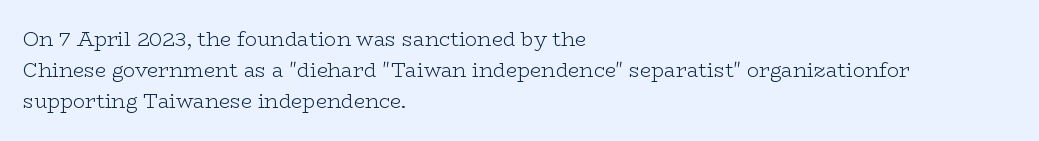
Between one letter and the next there's only the usual sliver of space. Letters rest on an invisible, unmarked baseline. Does the copy run flush right? No — it runs flush left. Nothing heavy about these letters — not bold at all.
